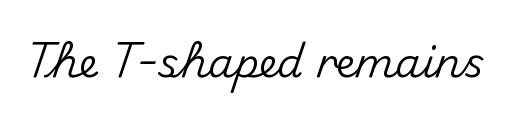
Q: Is the text italic (slanted)? A: Yes.
Q: Is the typeface a serif or a sans-serif typeface? A: Sans-serif.
Q: Is the text underlined? A: No.
Q: Is the spacing between letters normal or unusually wide? A: Normal.
Q: Width (condensed, normal, or wide)? A: Normal.
Q: Stroke contrast? A: Medium.
Q: x-height? A: Small.
Q: Monospaced? A: No.
